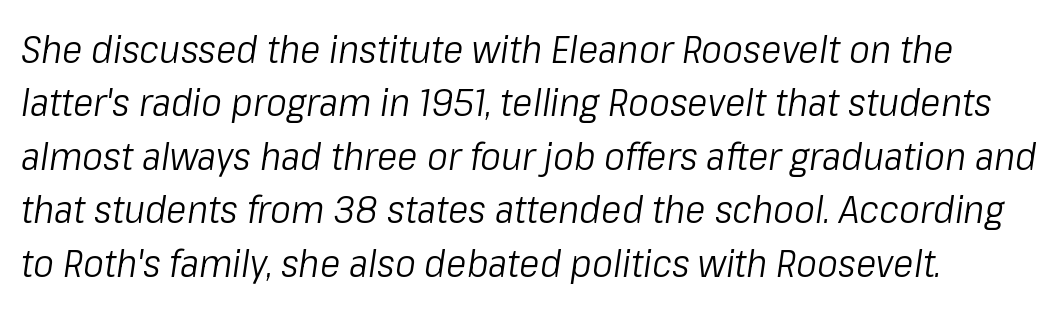
{"italic": "yes", "lean": "right", "slant_degrees": 8, "bold": "no", "weight": "light", "width": "condensed", "stroke_contrast": "low", "x_height": "medium", "monospaced": "no", "underline": "no", "line_spacing": "normal", "line_spacing_ratio": 1.37, "letter_spacing": "normal", "letter_spacing_em": 0.0, "glyph_px": 39}
